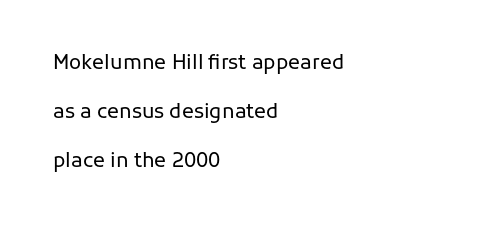
The image shows 20 px text type, upright; set left-aligned, loose line spacing (2.44x), normal letter spacing, not underlined.
